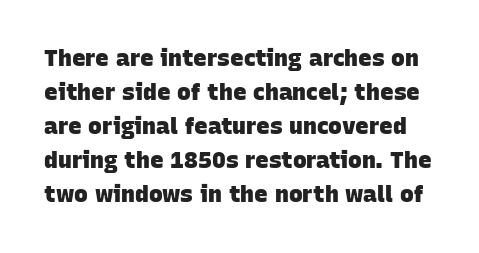
Q: Is the text bold? A: Yes.
Q: Is the text underlined? A: No.
Q: Is the spacing between letters normal or unusually wide? A: Normal.
Q: Is the spacing between lines tight, normal or loose? A: Normal.
